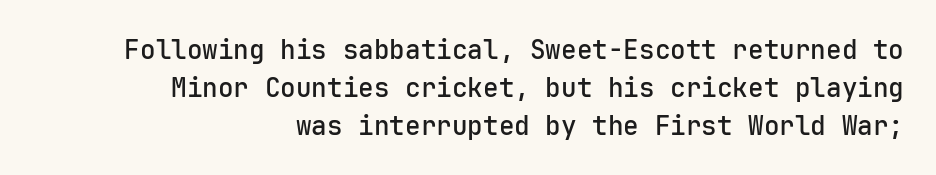
Q: Is the text bold? A: Semi-bold.
Q: Is the text italic (slanted)? A: No, it is upright.
Q: Is the text underlined? A: No.
Q: How is the paragraph aligned? A: Right-aligned.
Q: Is the spacing between letters normal or unusually wide? A: Normal.
Q: Is the spacing between lines tight, normal or loose? A: Normal.
